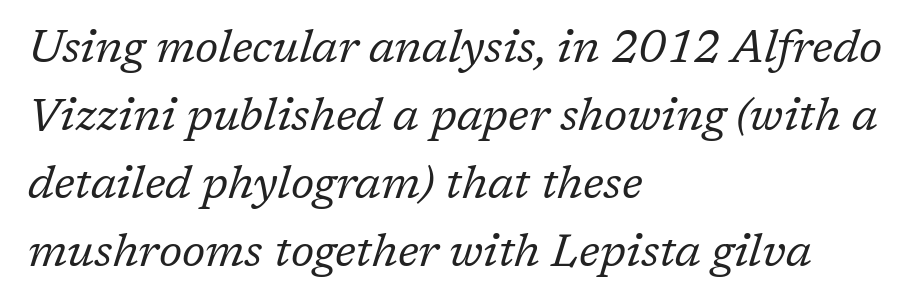
{"serif": "yes", "italic": "yes", "lean": "right", "slant_degrees": 17, "bold": "no", "weight": "regular", "width": "normal", "stroke_contrast": "low", "x_height": "medium", "monospaced": "no", "underline": "no", "align": "left", "line_spacing": "normal", "line_spacing_ratio": 1.48, "letter_spacing": "normal", "letter_spacing_em": 0.0, "glyph_px": 46}
